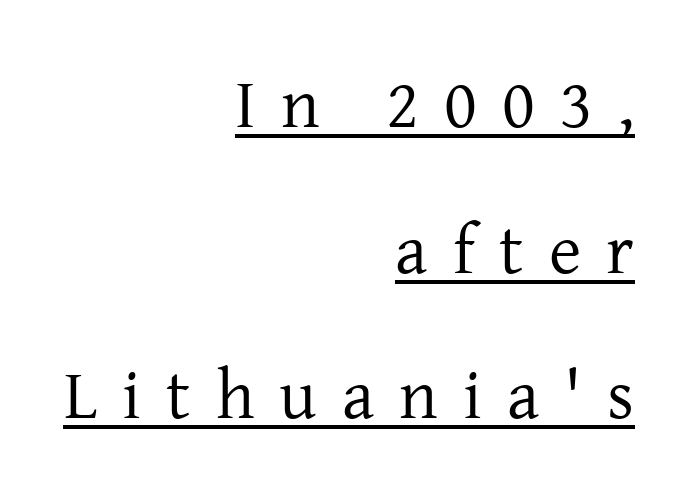
This is not heavy type; no bold has been used. The passage is arranged like a letterhead date or caption credit — flush right. Character widths vary here, with narrow letters taking less room than wide ones. The rendered words wear a rule along their underside.
